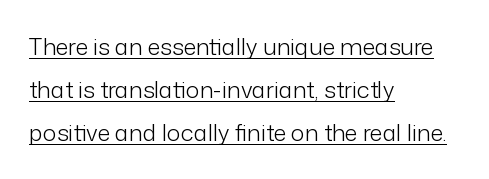
The image shows 23 px text type, upright; set left-aligned, line spacing 1.88x, normal letter spacing, underlined.
